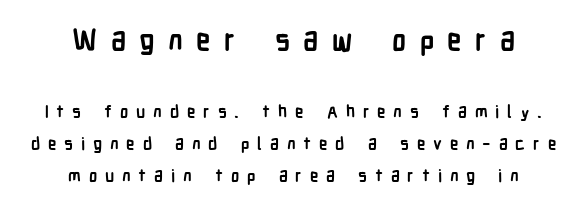
The image shows 29 px semibold, condensed sans-serif type, upright; set centered, line spacing 1.89x, unusually wide letter spacing (+0.46 em), not underlined; the first (top) block is 1.71x larger; low stroke contrast and a medium x-height.
